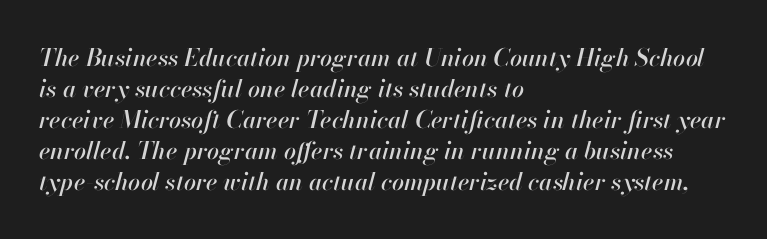
The image shows 24 px text type, italic (leaning right); set left-aligned, normal line spacing (1.29x), normal letter spacing, not underlined.
